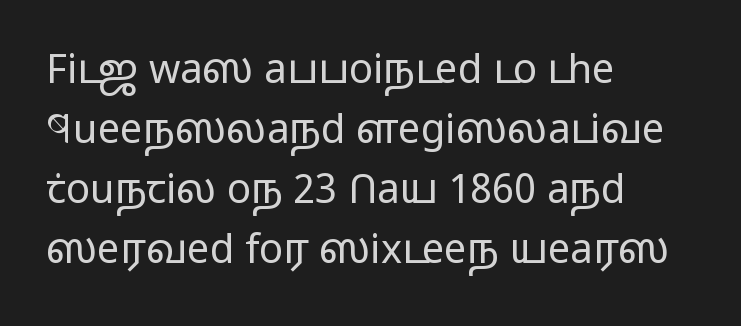
Q: Is the text bold? A: No.
Q: Is the text italic (slanted)? A: No, it is upright.
Q: Is the typeface a serif or a sans-serif typeface? A: Sans-serif.
Q: Is the text underlined? A: No.
Q: How is the paragraph aligned? A: Left-aligned.
Q: Is the spacing between letters normal or unusually wide? A: Normal.
Q: Is the spacing between lines tight, normal or loose? A: Normal.
Q: Width (condensed, normal, or wide)? A: Wide.
Q: Stroke contrast? A: Low.
Q: x-height? A: Medium.
Q: Monospaced? A: No.
